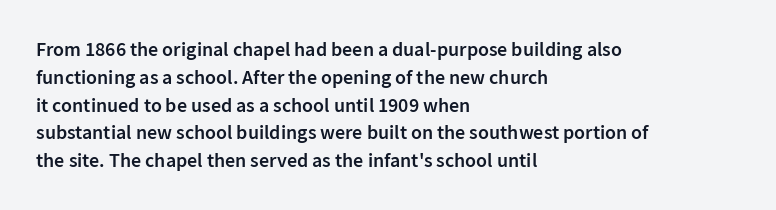
The image shows 20 px text type, upright; set left-aligned, normal line spacing (1.39x), normal letter spacing, not underlined.
